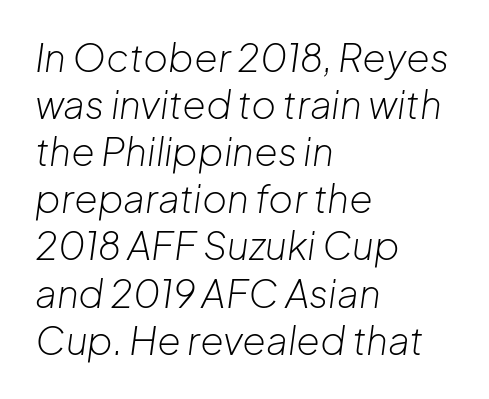
The image shows 38 px light type, italic (leaning right); set left-aligned, line spacing 1.24x, normal letter spacing, not underlined; low stroke contrast and a medium x-height.
